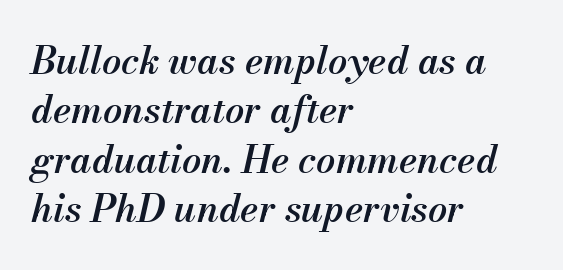
Each line starts at the same left margin while the right side varies. Tracking here is standard; glyphs follow each other at the usual distance. The font's italic variant was chosen for this text. The leading is moderate, giving the passage an even texture. Proportional: the letters do not fall into vertical columns. The glyphs are unaccompanied by any horizontal stroke below them.
